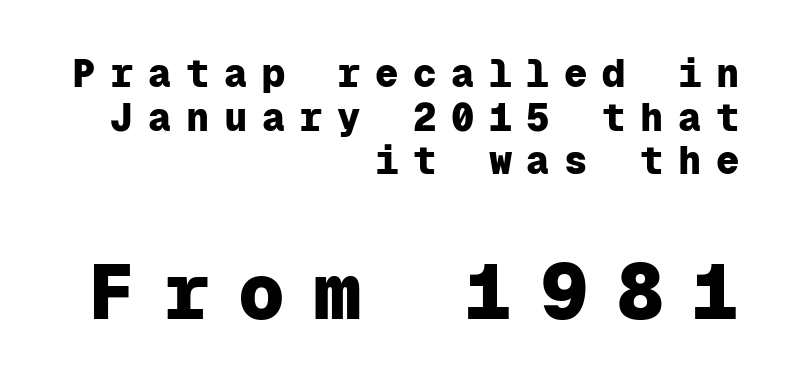
The face used here is monospaced, like something from a code editor. You get the small type first, then a jump to larger type. Spacing between characters has been opened up far beyond the box default. Emphasis by weight is at full strength: bold.
